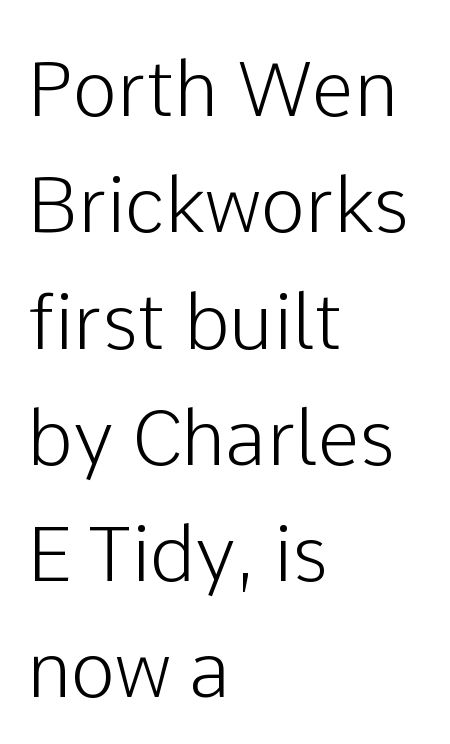
{"serif": "no", "italic": "no", "width": "normal", "stroke_contrast": "low", "x_height": "medium", "monospaced": "no", "underline": "no", "align": "left", "line_spacing": "normal", "line_spacing_ratio": 1.53, "letter_spacing": "normal", "letter_spacing_em": 0.0, "glyph_px": 76}
